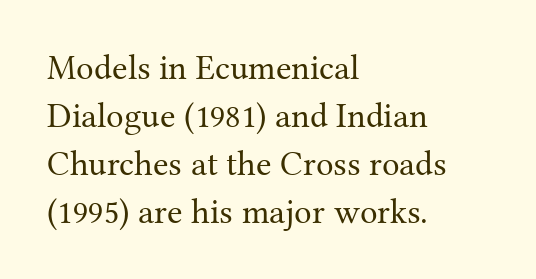
Note: serifs present on the glyphs. Note the varied advance widths — an 'i' is clearly narrower than an 'm'. Alignment: flush left. Ascenders rise straight up at ninety degrees.
